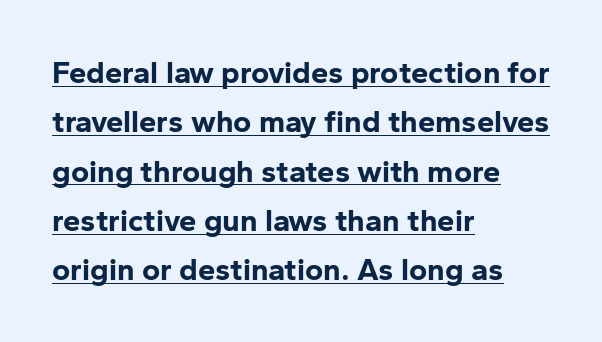
The image shows 31 px bold sans-serif type, upright; set left-aligned, normal line spacing (1.59x), normal letter spacing, underlined; low stroke contrast and a medium x-height.
